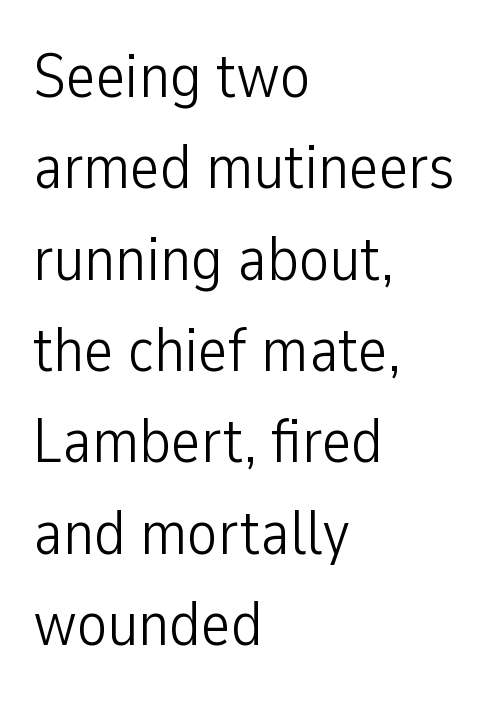
Q: Is the text bold? A: No.
Q: Is the text italic (slanted)? A: No, it is upright.
Q: Is the typeface a serif or a sans-serif typeface? A: Sans-serif.
Q: Is the text underlined? A: No.
Q: How is the paragraph aligned? A: Left-aligned.
Q: Is the spacing between letters normal or unusually wide? A: Normal.
Q: Is the spacing between lines tight, normal or loose? A: Normal.
Q: Width (condensed, normal, or wide)? A: Condensed.
Q: Stroke contrast? A: Low.
Q: x-height? A: Medium.
Q: Monospaced? A: No.
